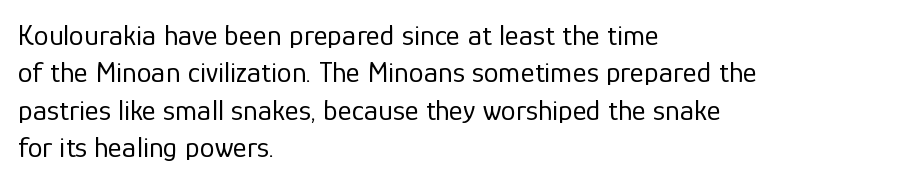
{"serif": "no", "italic": "no", "bold": "no", "weight": "regular", "width": "normal", "stroke_contrast": "low", "x_height": "medium", "monospaced": "no", "underline": "no", "align": "left", "line_spacing": "normal", "line_spacing_ratio": 1.25, "letter_spacing": "normal", "letter_spacing_em": 0.0, "glyph_px": 30}
